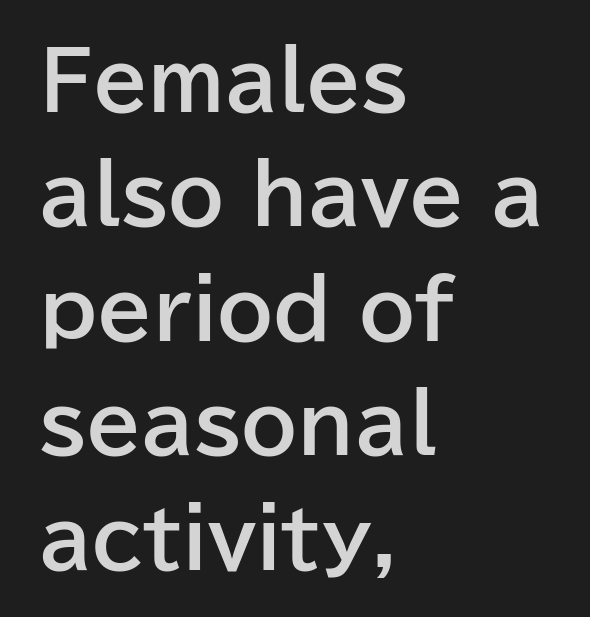
Q: Is the text bold? A: Yes.
Q: Is the text italic (slanted)? A: No, it is upright.
Q: Is the typeface a serif or a sans-serif typeface? A: Sans-serif.
Q: Is the text underlined? A: No.
Q: How is the paragraph aligned? A: Left-aligned.
Q: Is the spacing between letters normal or unusually wide? A: Normal.
Q: Is the spacing between lines tight, normal or loose? A: Normal.
Q: Width (condensed, normal, or wide)? A: Normal.
Q: Stroke contrast? A: Low.
Q: x-height? A: Medium.
Q: Monospaced? A: No.
